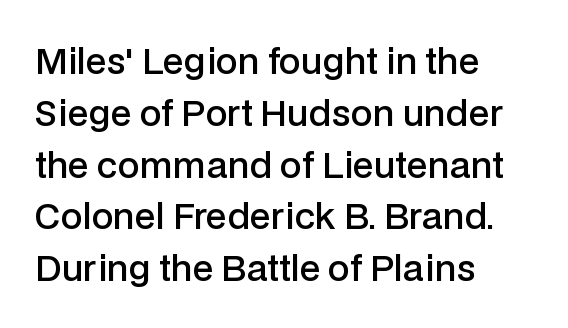
Q: Is the text bold? A: Semi-bold.
Q: Is the text italic (slanted)? A: No, it is upright.
Q: Is the typeface a serif or a sans-serif typeface? A: Sans-serif.
Q: Is the text underlined? A: No.
Q: How is the paragraph aligned? A: Left-aligned.
Q: Is the spacing between letters normal or unusually wide? A: Normal.
Q: Is the spacing between lines tight, normal or loose? A: Normal.
Q: Width (condensed, normal, or wide)? A: Normal.
Q: Stroke contrast? A: Low.
Q: x-height? A: Medium.
Q: Monospaced? A: No.
